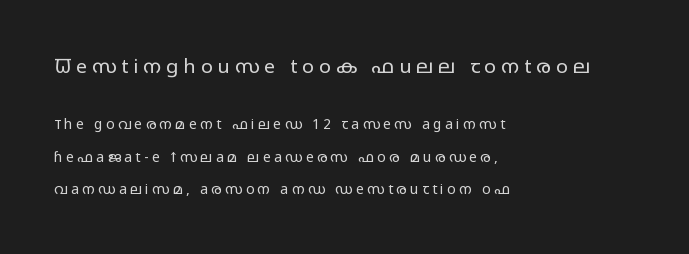
The image shows 20 px text type, upright; set left-aligned, loose line spacing (2.31x), unusually wide letter spacing (+0.24 em), not underlined; the first (top) block is 1.43x larger.
